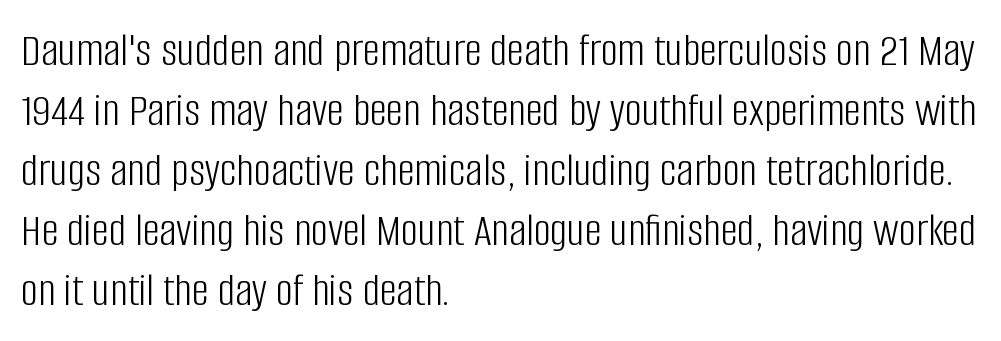
Q: Is the text bold? A: No.
Q: Is the text italic (slanted)? A: No, it is upright.
Q: Is the typeface a serif or a sans-serif typeface? A: Sans-serif.
Q: Is the text underlined? A: No.
Q: How is the paragraph aligned? A: Left-aligned.
Q: Is the spacing between letters normal or unusually wide? A: Normal.
Q: Is the spacing between lines tight, normal or loose? A: Normal.
Q: Width (condensed, normal, or wide)? A: Condensed.
Q: Stroke contrast? A: Low.
Q: x-height? A: Large.
Q: Monospaced? A: No.
